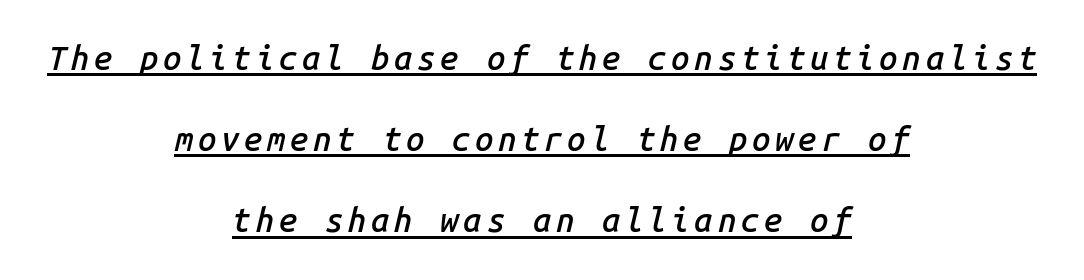
The image shows 33 px semibold type, italic (leaning right), monospaced; set centered, loose line spacing (2.46x), underlined; low stroke contrast and a medium x-height.
